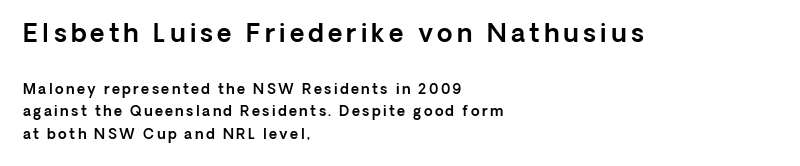
Ascenders rise straight up at ninety degrees. Each new line begins a customary step beneath the previous one. The passage is arranged the way most books set body copy — flush left. Words float on clear page, feet unadorned.
